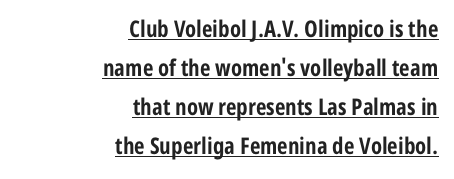
The image shows 23 px bold type, upright; set right-aligned, normal line spacing (1.69x), normal letter spacing, underlined.
